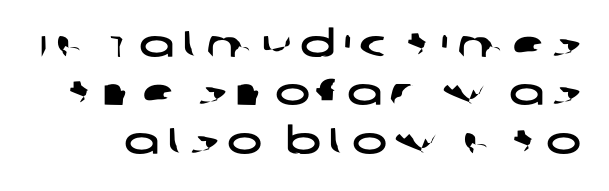
Q: Is the typeface a serif or a sans-serif typeface? A: Sans-serif.
Q: Is the text underlined? A: No.
Q: Is the spacing between letters normal or unusually wide? A: Unusually wide.
Q: Is the spacing between lines tight, normal or loose? A: Normal.
Q: Width (condensed, normal, or wide)? A: Wide.
Q: Stroke contrast? A: Low.
Q: x-height? A: Large.
Q: Monospaced? A: No.
